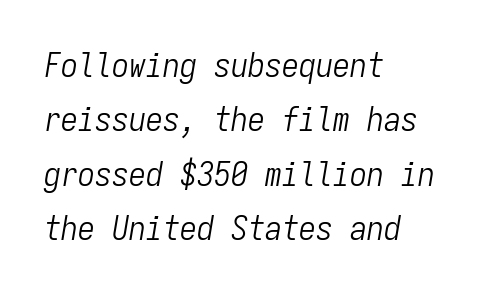
The image shows 34 px light, condensed type, italic (leaning right), monospaced; set left-aligned, normal line spacing (1.6x), normal letter spacing, not underlined; low stroke contrast and a medium x-height.
